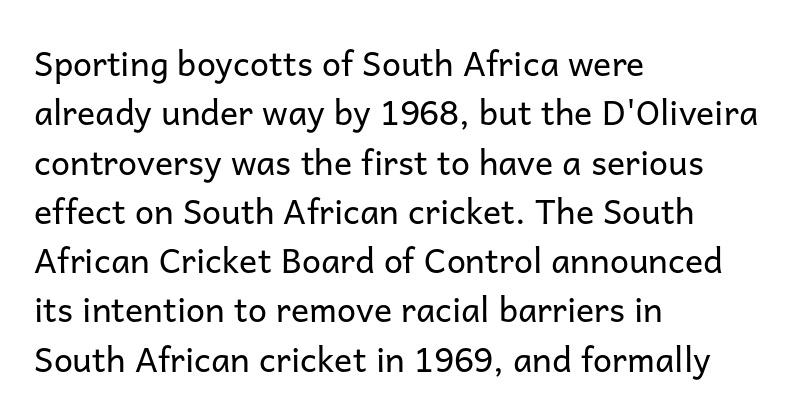
Caption: multi-line text, flush left, ragged right. Looks like regular typesetting: each glyph gets only the width it needs. Do the letters lean? They stand straight. A clean baseline with only descenders dipping below it. Nobody touched the tracking dial on this one. Serif or sans? Sans — the stroke terminals are bare.
